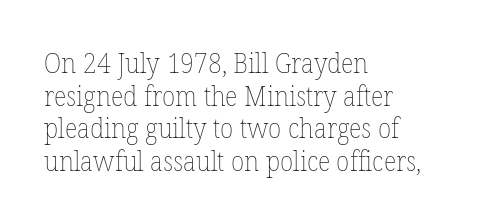
The image shows 27 px text type, upright; set left-aligned, line spacing 1.21x, normal letter spacing, not underlined.
